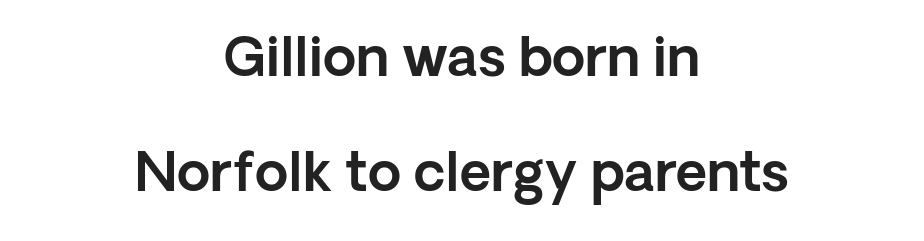
What stands out about the letter spacing? Nothing — it is the standard amount. Visually the block forms a symmetrical silhouette, jagged on both flanks. The face used here is proportionally spaced, like ordinary book or web type. Each letter's strokes conclude bluntly, with no projecting serifs. The typography opts for an upright posture over an oblique one.
